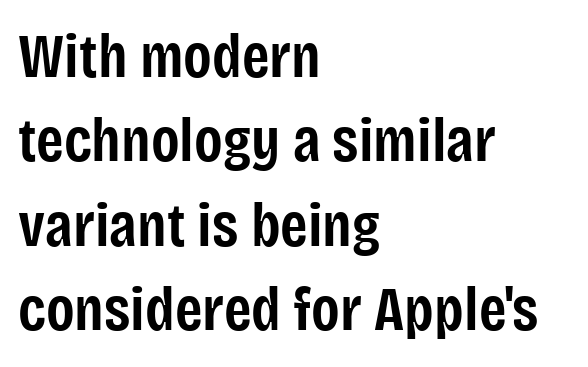
{"serif": "no", "italic": "no", "bold": "semi", "weight": "semibold", "width": "condensed", "stroke_contrast": "low", "x_height": "large", "monospaced": "no", "underline": "no", "align": "left", "line_spacing": "normal", "line_spacing_ratio": 1.34, "letter_spacing": "normal", "letter_spacing_em": 0.0, "glyph_px": 63}
